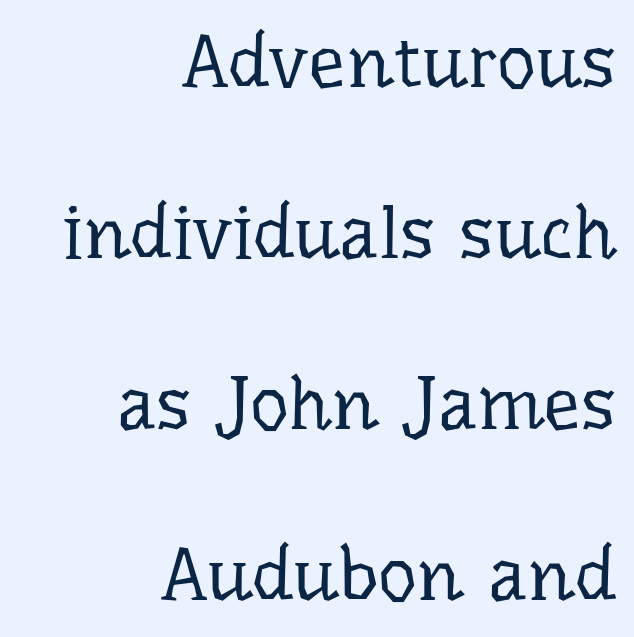
{"serif": "yes", "italic": "no", "bold": "no", "weight": "regular", "width": "normal", "stroke_contrast": "low", "x_height": "medium", "monospaced": "no", "underline": "no", "align": "right", "line_spacing": "loose", "line_spacing_ratio": 2.28, "letter_spacing": "normal", "letter_spacing_em": 0.0, "glyph_px": 75}
